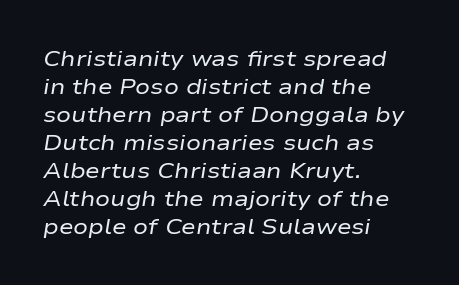
Q: Is the text bold? A: No.
Q: Is the text italic (slanted)? A: Yes, it leans right by about 9 degrees.
Q: Is the text underlined? A: No.
Q: How is the paragraph aligned? A: Left-aligned.
Q: Is the spacing between letters normal or unusually wide? A: Normal.
Q: Is the spacing between lines tight, normal or loose? A: Normal.
